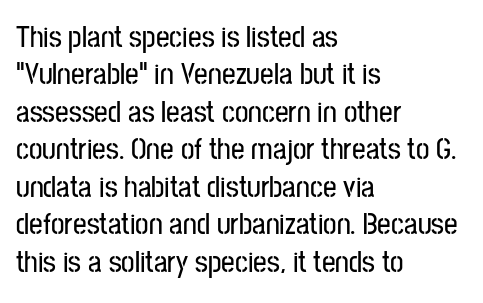
{"serif": "no", "italic": "no", "width": "condensed", "stroke_contrast": "low", "x_height": "medium", "monospaced": "no", "underline": "no", "align": "left", "line_spacing": "normal", "line_spacing_ratio": 1.25, "letter_spacing": "normal", "letter_spacing_em": 0.0, "glyph_px": 30}
